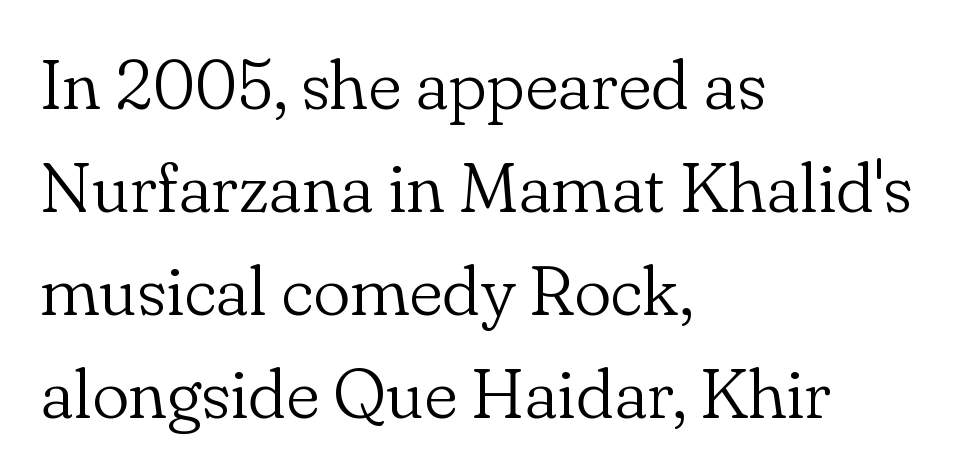
The letters carry serifs — small finishing strokes at the ends of their stems. If you drew a line through each stem, it would be perfectly vertical. Underline: absent. Unbolded letterforms with no extra heft. Left-aligned paragraph, ragged on the right. Character widths vary here, with narrow letters taking less room than wide ones.
